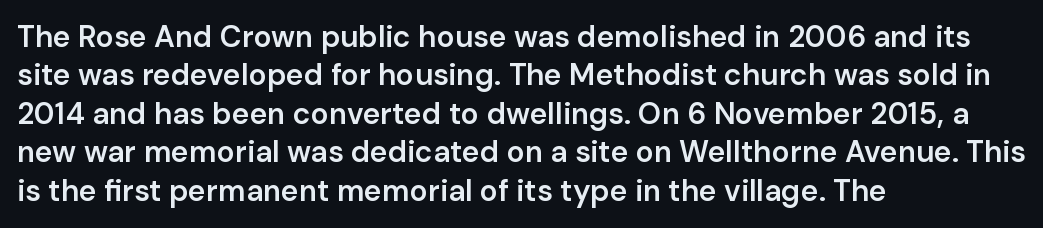
The image shows 30 px semibold sans-serif type, upright; set left-aligned, normal line spacing (1.28x), normal letter spacing, not underlined; low stroke contrast and a medium x-height.
